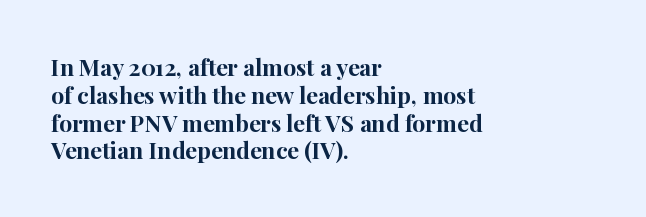
The image shows 23 px bold type, upright; set left-aligned, line spacing 1.21x, normal letter spacing, not underlined.
